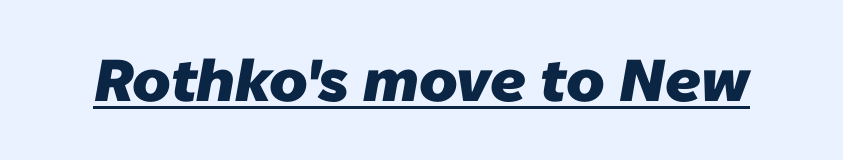
This is underlined copy, the kind a proofreader might mark for attention. Here the glyphs are tracked normally, forming tight word shapes. Strong, thick strokes mark this as bold type. The rendering uses natural spacing where letterforms have individual widths.
